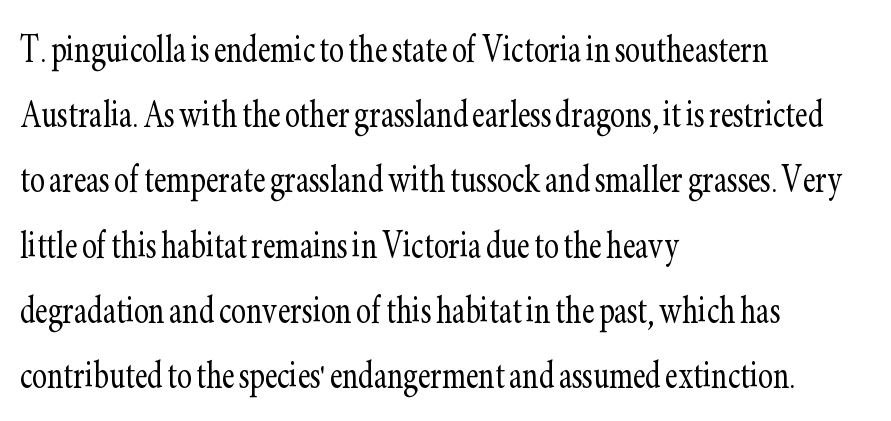
{"serif": "yes", "italic": "no", "bold": "no", "weight": "light", "width": "condensed", "stroke_contrast": "low", "x_height": "small", "monospaced": "no", "underline": "no", "align": "left", "line_spacing": "normal", "line_spacing_ratio": 1.45, "letter_spacing": "normal", "letter_spacing_em": 0.0, "glyph_px": 45}
